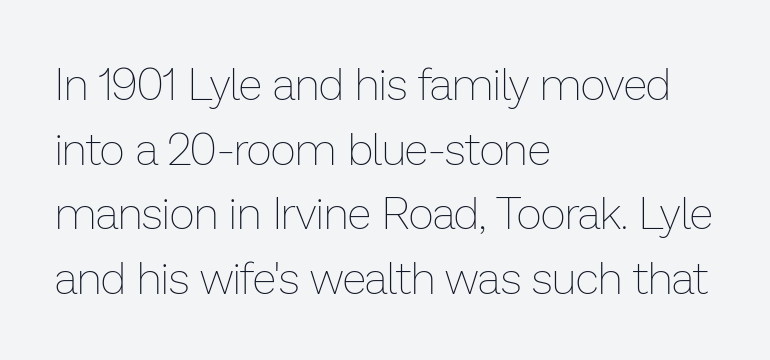
The image shows 44 px thin type, upright; set left-aligned, normal line spacing (1.47x), normal letter spacing, not underlined; low stroke contrast and a medium x-height.
